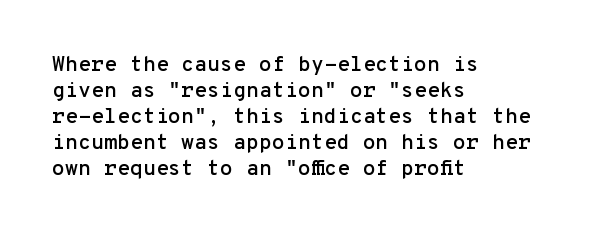
Q: Is the text italic (slanted)? A: No, it is upright.
Q: Is the text underlined? A: No.
Q: How is the paragraph aligned? A: Left-aligned.
Q: Is the spacing between letters normal or unusually wide? A: Normal.
